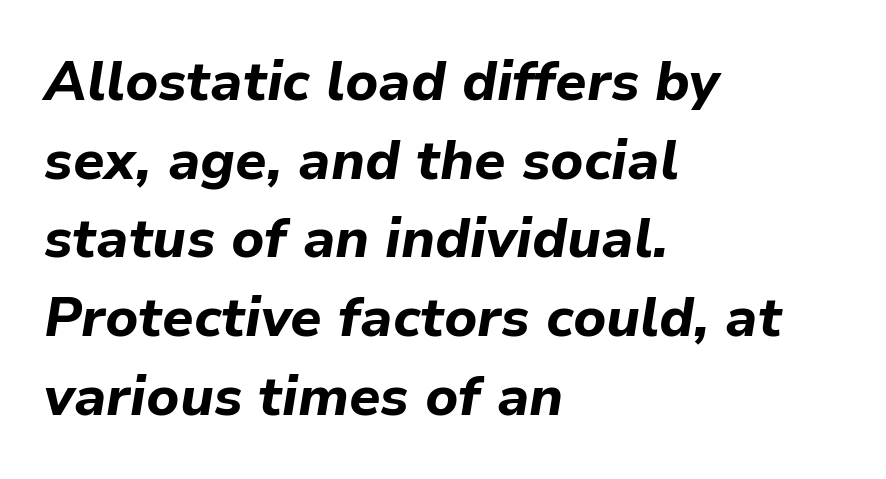
Note the varied advance widths — an 'i' is clearly narrower than an 'm'. These lines are set flush left with a ragged right edge. How heavy is the stroke? Heavy — this is a bold. Spacing between characters is what you'd get straight out of the box. Vertically, the passage feels balanced, rows spaced as you'd expect.
